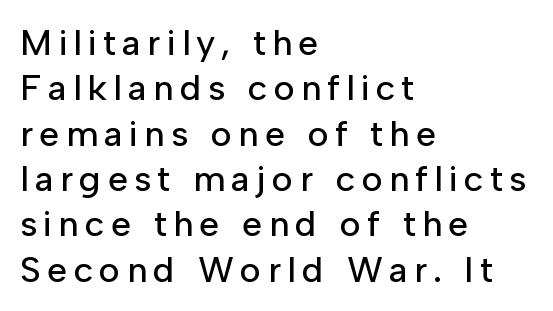
{"serif": "no", "italic": "no", "width": "normal", "stroke_contrast": "low", "x_height": "medium", "monospaced": "no", "underline": "no", "align": "left", "line_spacing": "normal", "line_spacing_ratio": 1.26, "glyph_px": 36}
